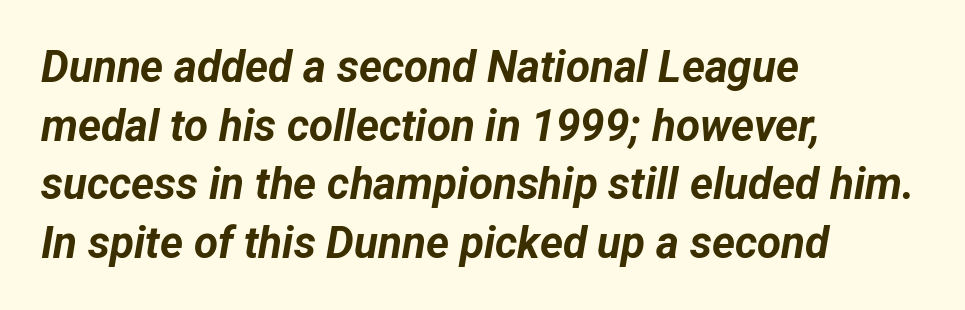
Q: Is the text bold? A: Yes.
Q: Is the text italic (slanted)? A: Yes, it leans right by about 12 degrees.
Q: Is the text underlined? A: No.
Q: How is the paragraph aligned? A: Left-aligned.
Q: Is the spacing between letters normal or unusually wide? A: Normal.
Q: Is the spacing between lines tight, normal or loose? A: Normal.
Q: Width (condensed, normal, or wide)? A: Normal.
Q: Stroke contrast? A: Low.
Q: x-height? A: Medium.
Q: Monospaced? A: No.
